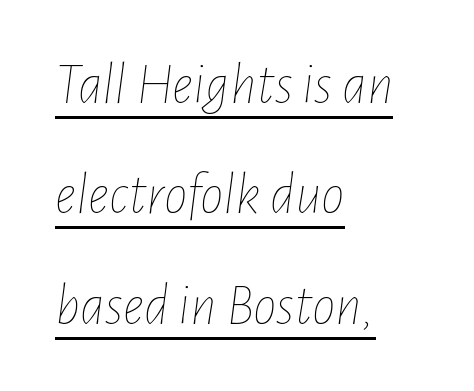
Line starts are locked; line ends wander. Notice how the stems are inclined rather than vertical — that's the hallmark of italics. The passage shown is typed in a proportional face where columns would drift. The letters sit at their default tracking, neither squeezed nor spread. The weight would be labelled regular, book, light, or lighter still. Honestly, the underline is the first thing you notice here.
